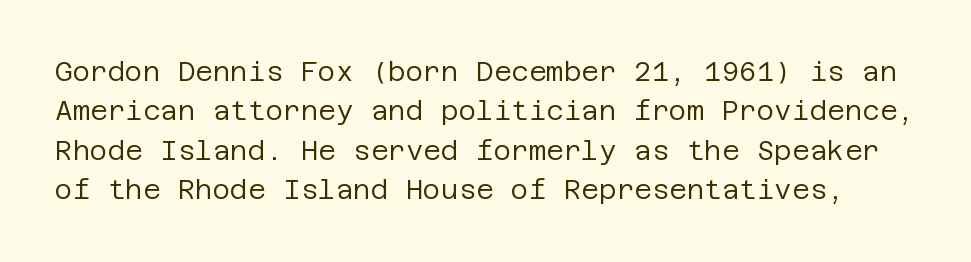
The image shows 27 px text type, upright; set normal line spacing (1.46x), normal letter spacing, not underlined.
